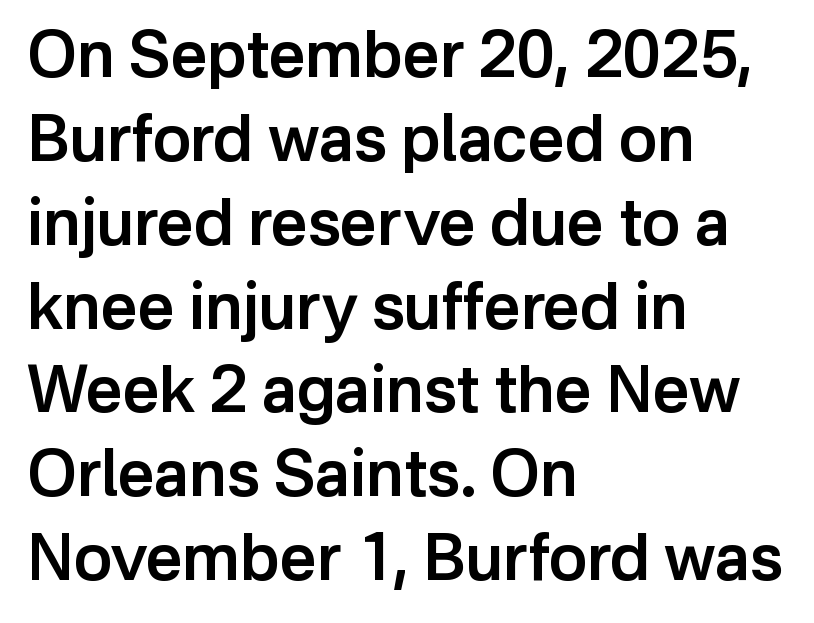
You could call the tracking neutral — neither tight nor loose. Note: no serifs on the glyphs. The rendering uses a moderate line-height, typical for paragraphs. A somewhat darkened texture: the type is semibold rather than bold.
